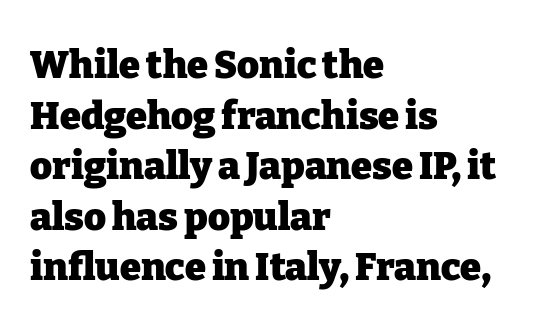
The passage shown is typed in a proportional face where columns would drift. Descenders are the only things crossing below the line. The lettering holds an erect, upright posture throughout. Is the type bold? Yes — the strokes are clearly thick and heavy. Is the block centered? No — it sits flush against the left margin.
